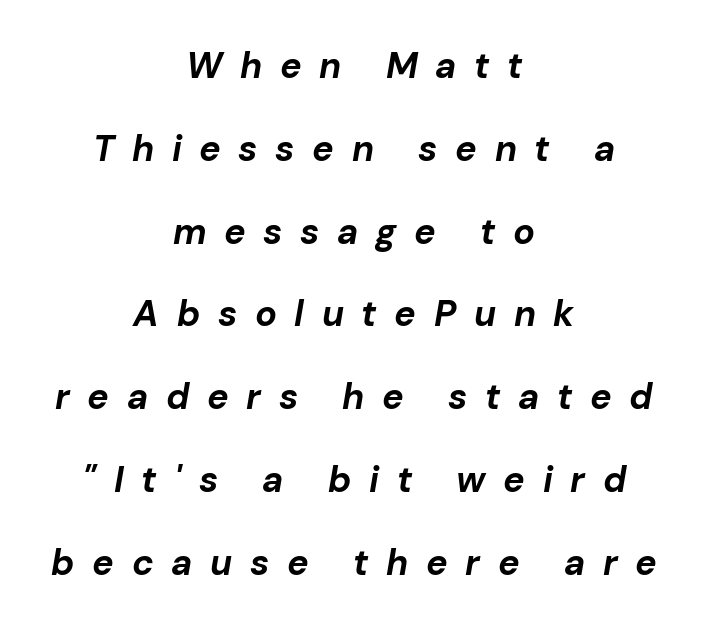
An italicized treatment has been applied to the whole sample. Looks like regular typesetting: each glyph gets only the width it needs. Widely set lines give the paragraph a tall, airy silhouette. Every row of glyphs is offset so its center matches the block's center. The space beneath each line is pristine and unruled.
